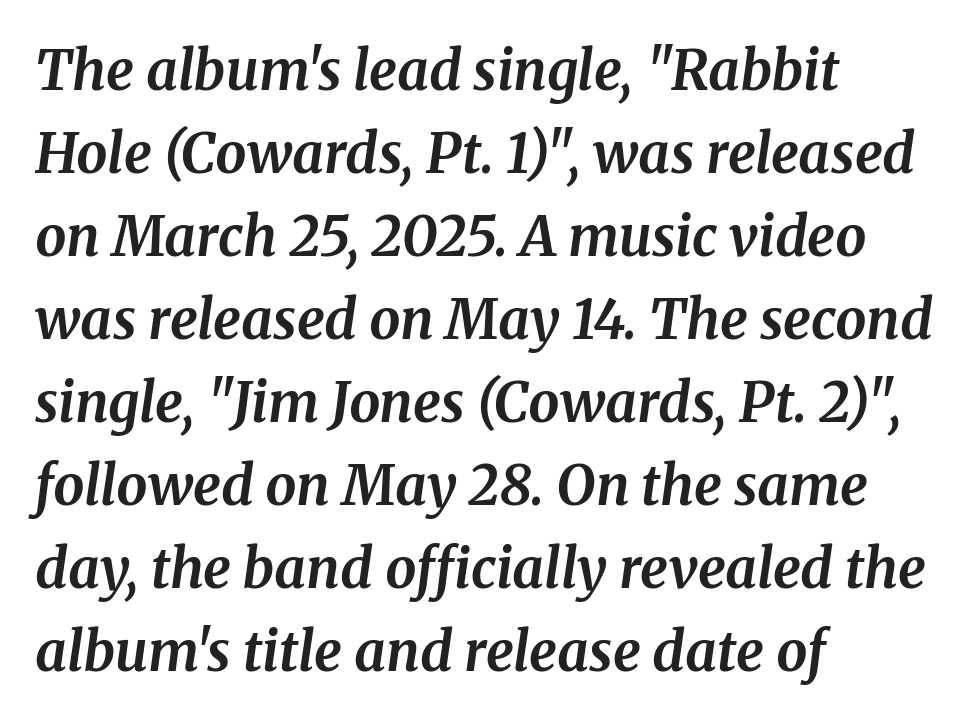
Q: Is the text bold? A: Yes.
Q: Is the text italic (slanted)? A: Yes, it leans right by about 8 degrees.
Q: Is the typeface a serif or a sans-serif typeface? A: Serif.
Q: Is the text underlined? A: No.
Q: How is the paragraph aligned? A: Left-aligned.
Q: Is the spacing between letters normal or unusually wide? A: Normal.
Q: Is the spacing between lines tight, normal or loose? A: Normal.
Q: Width (condensed, normal, or wide)? A: Normal.
Q: Stroke contrast? A: Medium.
Q: x-height? A: Medium.
Q: Monospaced? A: No.
